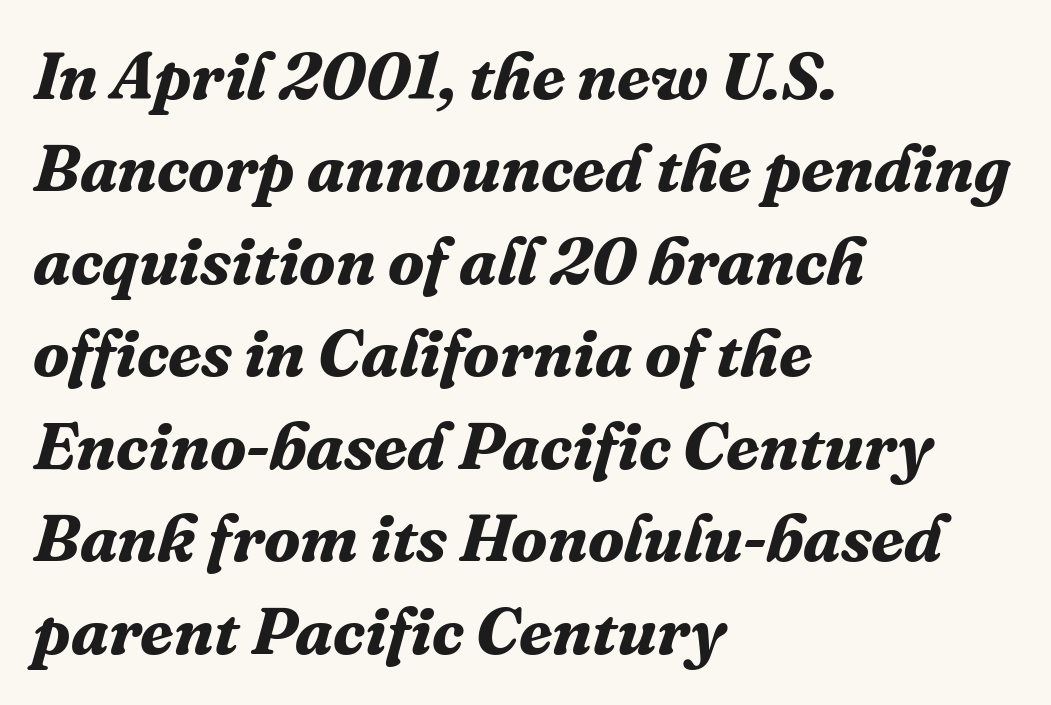
The image shows 67 px bold serif type, italic (leaning right); set left-aligned, normal line spacing (1.38x), normal letter spacing, not underlined; medium stroke contrast and a medium x-height.
